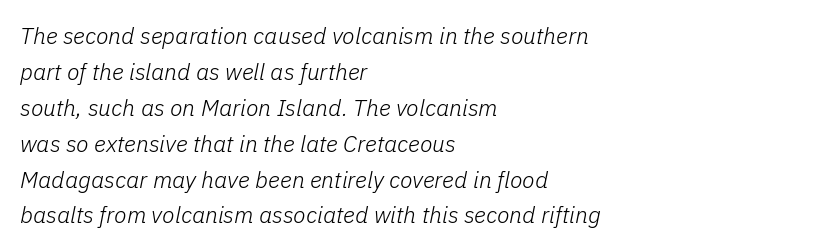
The image shows 23 px text type, italic (leaning right); set left-aligned, normal line spacing (1.56x), normal letter spacing, not underlined.
